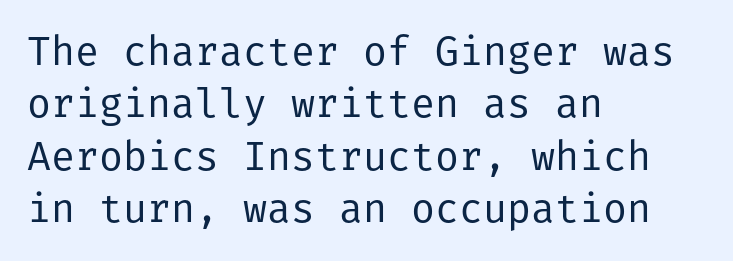
Each stroke keeps to a modest, everyday thickness or less. The rag falls on the right side of this text block. This sample keeps an unexceptional amount of space between lines. Type style note: lacks serifs. A clean baseline with only descenders dipping below it. Standard letterfit; no display-style spreading of the glyphs.
